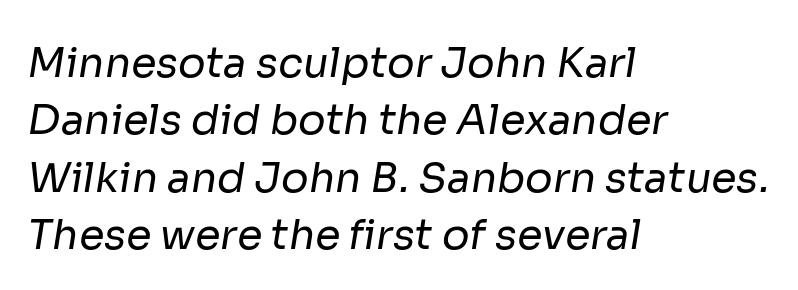
The characters are drawn with everyday or finer stroke widths. The passage is arranged the way most books set body copy — flush left. The leading is moderate, giving the passage an even texture. The space beneath each line is pristine and unruled. Tracking here is standard; glyphs follow each other at the usual distance. Nothing sits at the stroke ends, so this counts as sans-serif.
